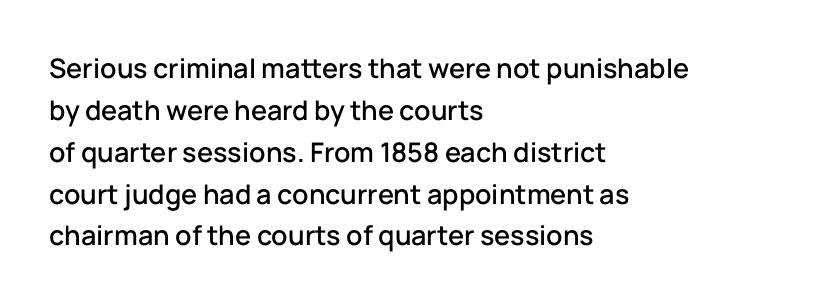
The image shows 27 px text type, upright; set left-aligned, normal line spacing (1.55x), normal letter spacing, not underlined.
